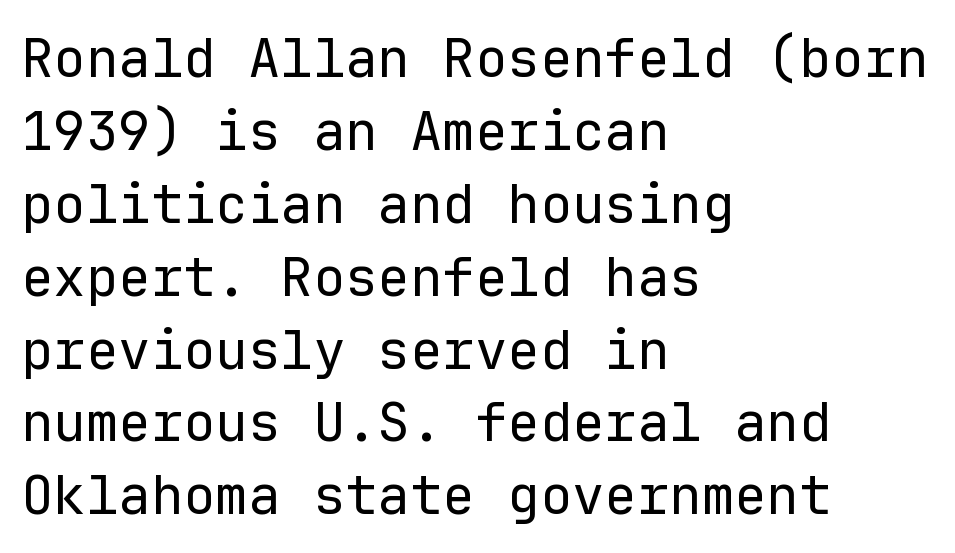
Leftover space on each line is placed entirely after the last word. When letters stand straight like this, we call the style roman or upright. The weight tops out at a normal text grade. Line spacing here is normal. Unlike a traditional serif, this face leaves its strokes unadorned.
